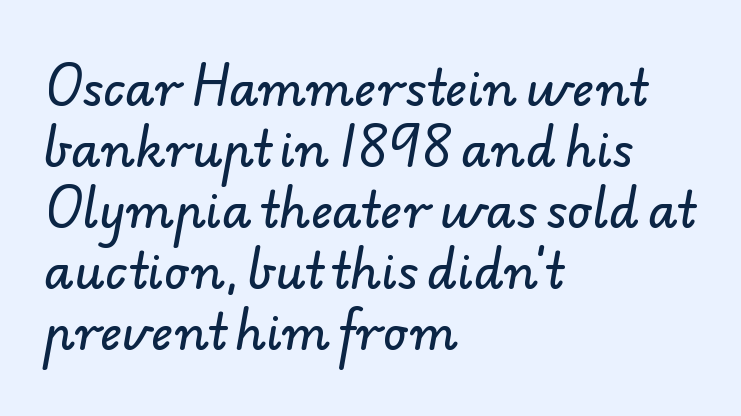
{"serif": "no", "width": "normal", "stroke_contrast": "low", "x_height": "small", "monospaced": "no", "underline": "no", "align": "left", "line_spacing": "normal", "line_spacing_ratio": 1.27, "letter_spacing": "normal", "letter_spacing_em": 0.0, "glyph_px": 48}
